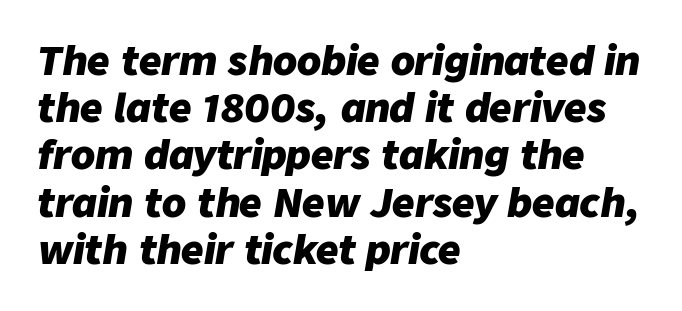
{"italic": "yes", "lean": "right", "slant_degrees": 9, "bold": "yes", "weight": "heavy", "width": "normal", "stroke_contrast": "low", "x_height": "medium", "monospaced": "no", "underline": "no", "align": "left", "line_spacing_ratio": 1.21, "letter_spacing": "normal", "letter_spacing_em": 0.0, "glyph_px": 39}
